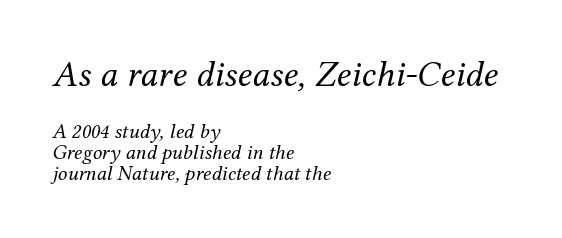
Q: Is the text bold? A: No.
Q: Is the text italic (slanted)? A: Yes, it leans right by about 12 degrees.
Q: Is the typeface a serif or a sans-serif typeface? A: Serif.
Q: Is the text underlined? A: No.
Q: How is the paragraph aligned? A: Left-aligned.
Q: Is the spacing between letters normal or unusually wide? A: Normal.
Q: Is the spacing between lines tight, normal or loose? A: Tight.
Q: Which block of text is set in a larger size, the first (top) or the second (bottom)? A: The first (top) one.
Q: Width (condensed, normal, or wide)? A: Normal.
Q: Stroke contrast? A: Medium.
Q: x-height? A: Medium.
Q: Monospaced? A: No.
